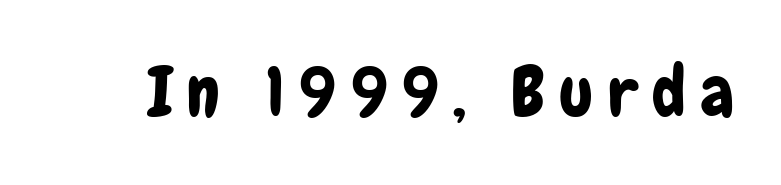
The image shows 70 px condensed sans-serif type, upright; set unusually wide letter spacing (+0.21 em), not underlined; low stroke contrast and a medium x-height.
